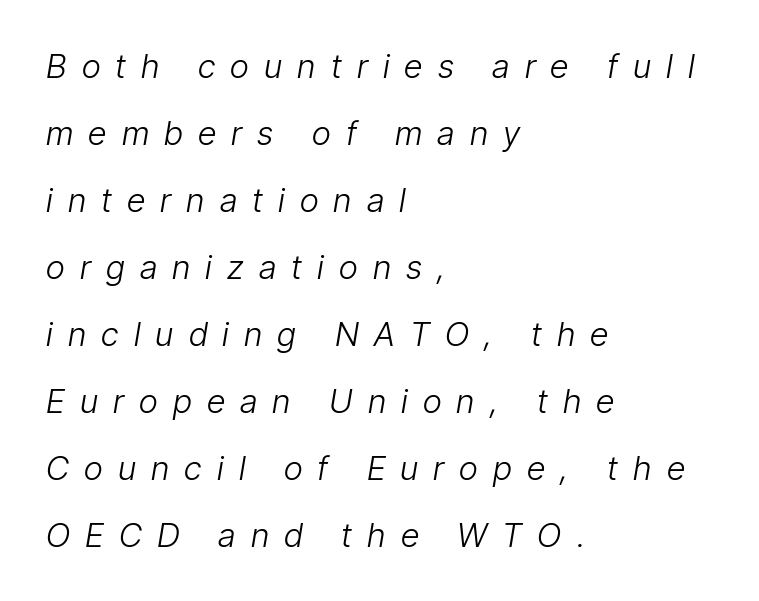
{"italic": "yes", "lean": "right", "slant_degrees": 9, "bold": "no", "weight": "light", "width": "condensed", "stroke_contrast": "low", "x_height": "medium", "monospaced": "no", "underline": "no", "align": "left", "line_spacing": "loose", "line_spacing_ratio": 2.03, "letter_spacing": "wide", "letter_spacing_em": 0.46, "glyph_px": 33}
